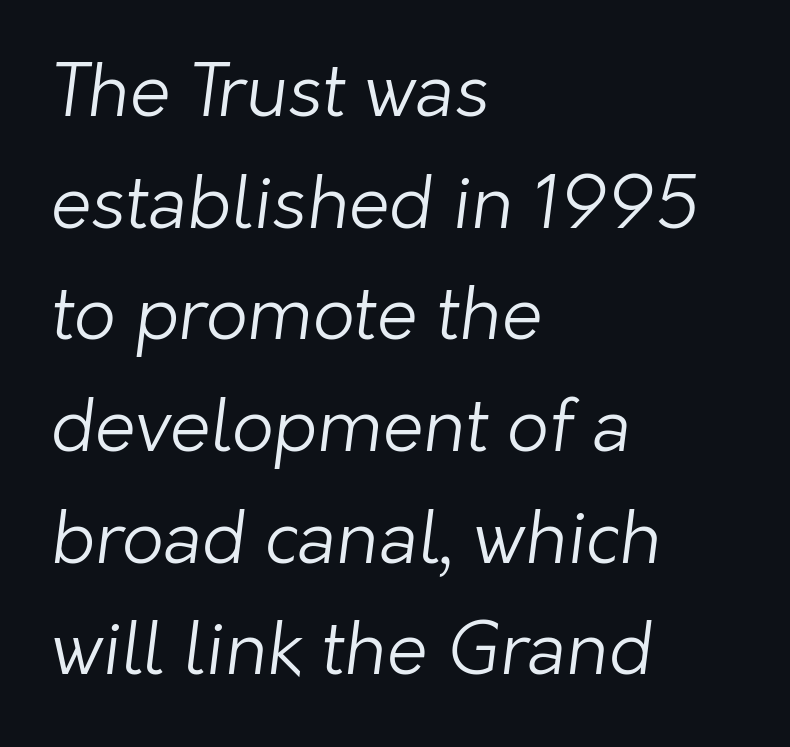
Font category for this specimen: sans-serif. Summary of vertical rhythm: regular, with standard interline spacing. The face used here is proportionally spaced, like ordinary book or web type. The paragraph shown leans on its left margin. The letterforms sit shoulder to shoulder at normal distance.
